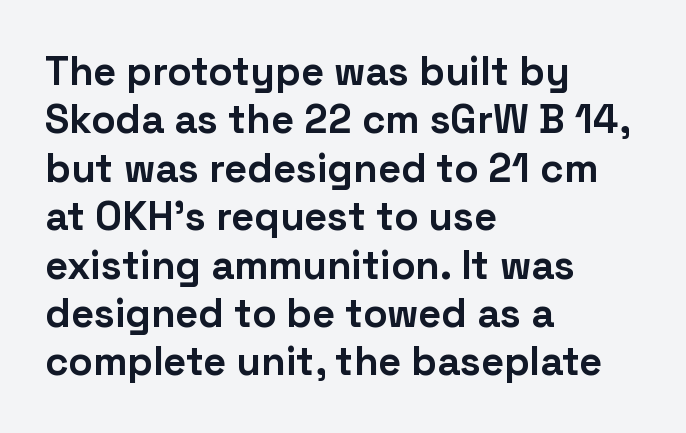
{"serif": "no", "italic": "no", "bold": "yes", "weight": "bold", "width": "normal", "stroke_contrast": "low", "x_height": "medium", "monospaced": "no", "underline": "no", "align": "left", "line_spacing_ratio": 1.21, "letter_spacing": "normal", "letter_spacing_em": 0.0, "glyph_px": 40}
